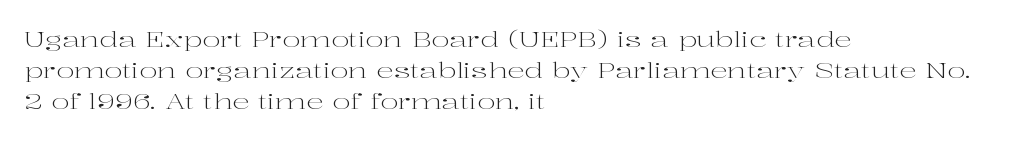
The words here are not underlined. Default kerning and tracking; the words read as compact shapes. The paragraph shown leans on its left margin. Posture: straight, roman, zero tilt. Vertical stems look standard width or narrower in stroke. Vertical spacing — default.
